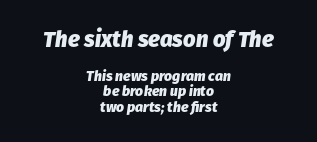
{"italic": "yes", "lean": "right", "slant_degrees": 8, "bold": "yes", "underline": "no", "align": "center", "line_spacing": "tight", "line_spacing_ratio": 1.08, "letter_spacing": "normal", "letter_spacing_em": 0.0, "larger_block": "first", "size_ratio": 1.57, "glyph_px": 22}
